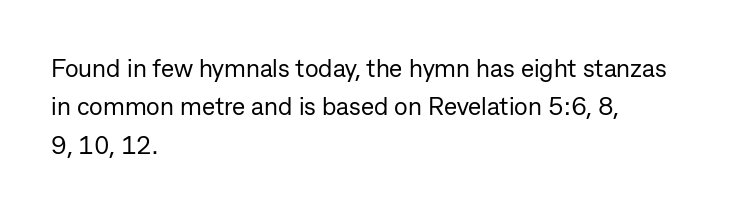
This sample uses an upright cut, with every glyph sitting square on the baseline. The string is rendered with underlining switched off. Tracking value appears to be zero — textbook default spacing. The lines in this sample share a left origin and differ only in where they stop. Vertical spacing — default.
